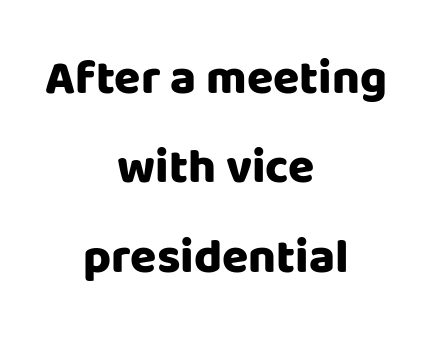
Q: Is the text bold? A: Yes.
Q: Is the text italic (slanted)? A: No, it is upright.
Q: Is the typeface a serif or a sans-serif typeface? A: Sans-serif.
Q: Is the text underlined? A: No.
Q: How is the paragraph aligned? A: Centered.
Q: Is the spacing between letters normal or unusually wide? A: Normal.
Q: Width (condensed, normal, or wide)? A: Normal.
Q: Stroke contrast? A: Low.
Q: x-height? A: Large.
Q: Monospaced? A: No.
